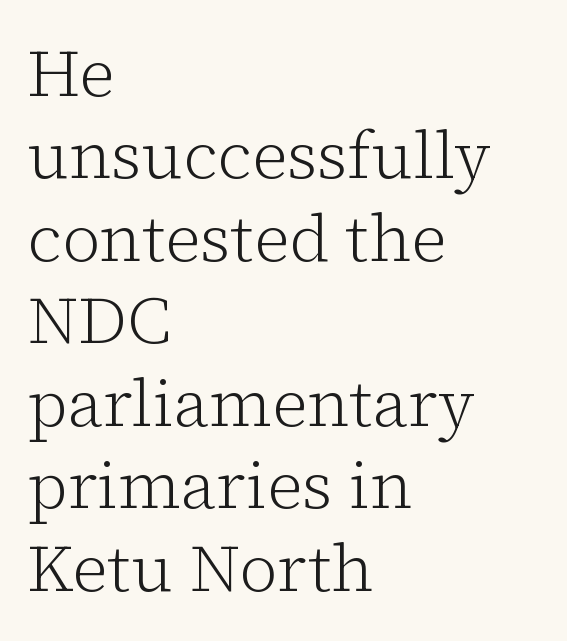
{"serif": "yes", "italic": "no", "bold": "no", "weight": "light", "width": "normal", "stroke_contrast": "low", "x_height": "medium", "monospaced": "no", "underline": "no", "align": "left", "line_spacing": "normal", "line_spacing_ratio": 1.25, "letter_spacing": "normal", "letter_spacing_em": 0.0, "glyph_px": 66}
